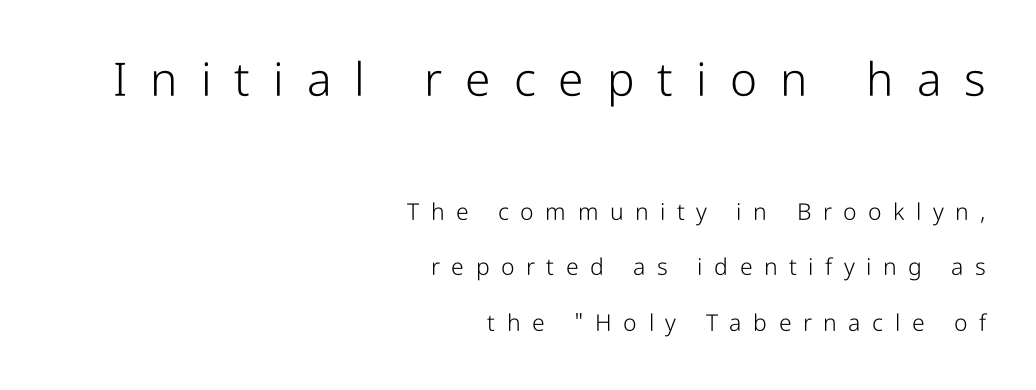
Spacing verdict: proportional, widths tailored to each character. The designer went with a sans here, leaving each stem footless. The glyphs are unaccompanied by any horizontal stroke below them. Type size steps down from the first block to the second. Short note: letters widely spaced. In terms of leading, this rendering errs on the spacious side.
